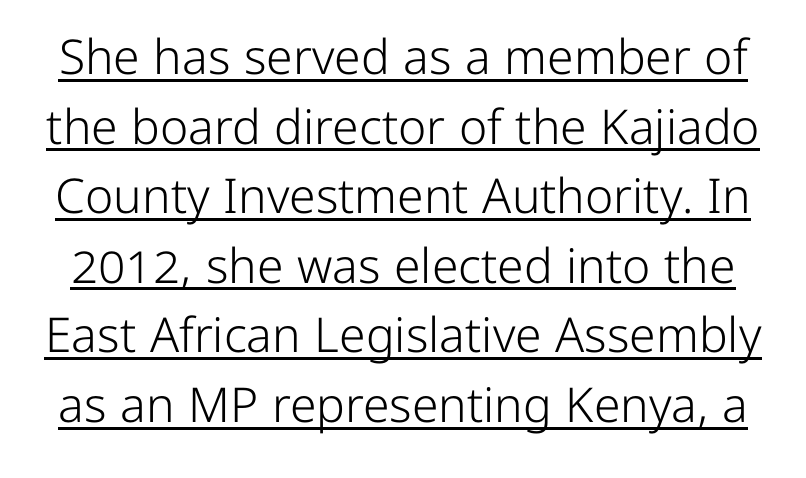
Q: Is the text bold? A: No.
Q: Is the text italic (slanted)? A: No, it is upright.
Q: Is the typeface a serif or a sans-serif typeface? A: Sans-serif.
Q: Is the text underlined? A: Yes.
Q: Is the spacing between letters normal or unusually wide? A: Normal.
Q: Is the spacing between lines tight, normal or loose? A: Normal.
Q: Width (condensed, normal, or wide)? A: Normal.
Q: Stroke contrast? A: Low.
Q: x-height? A: Medium.
Q: Monospaced? A: No.
